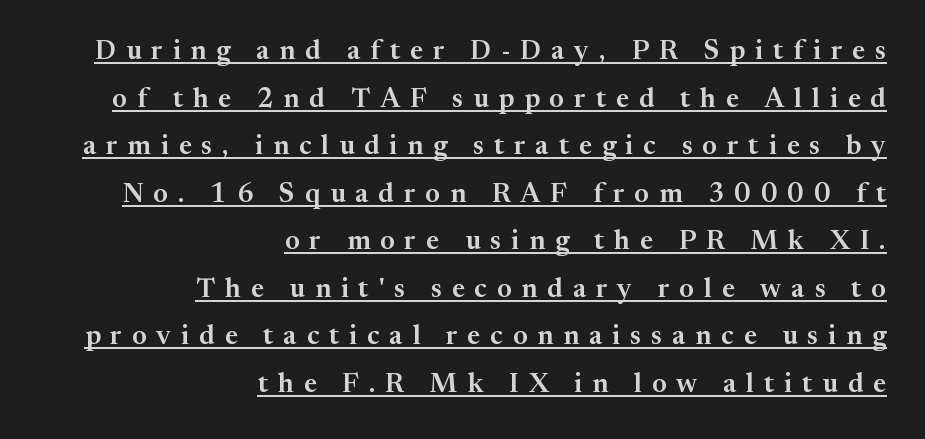
The image shows 27 px text type, upright; set right-aligned, line spacing 1.76x, unusually wide letter spacing (+0.37 em), underlined.
